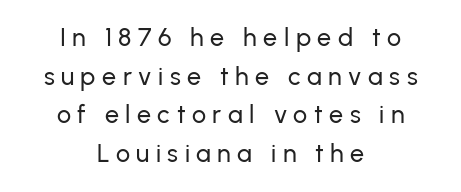
Short and long lines alike share a common midpoint. These lines have a slow, spaced-out rhythm from letter to letter. Check the space under the baseline: it is left empty. Posture: vertical. Leading matches the norm, producing a regular column.
